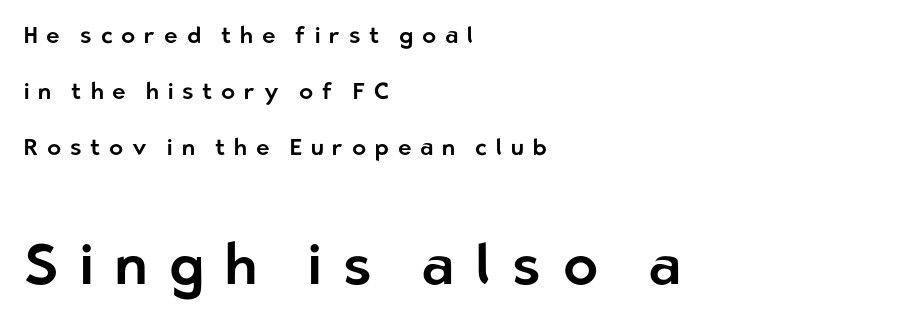
The image shows 57 px sans-serif type, upright; set left-aligned, loose line spacing (2.44x), unusually wide letter spacing (+0.38 em), not underlined; the second (bottom) block is 2.48x larger; low stroke contrast and a medium x-height.
